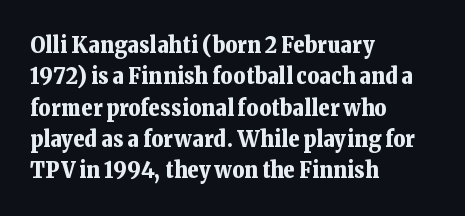
If you drew a line through each stem, it would be perfectly vertical. The face used here has the dense, thick strokes of a bold. All the whitespace from short lines collects on the right. Observe the ordinary spacing: letters are neighbours, not strangers. Rule under the text: the space is simply empty.
